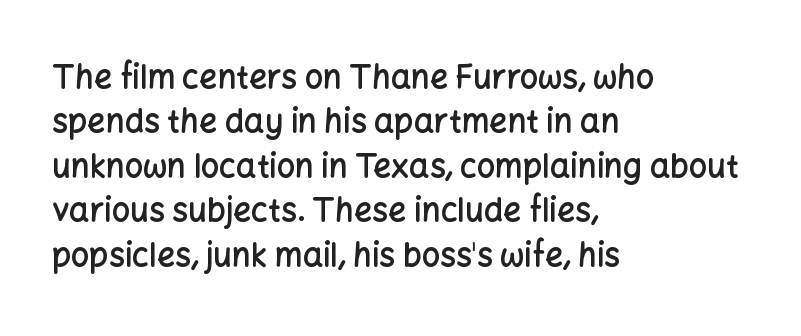
{"serif": "no", "italic": "no", "bold": "semi", "weight": "semibold", "width": "normal", "stroke_contrast": "low", "x_height": "medium", "monospaced": "no", "underline": "no", "align": "left", "line_spacing": "normal", "line_spacing_ratio": 1.39, "letter_spacing": "normal", "letter_spacing_em": 0.0, "glyph_px": 32}
